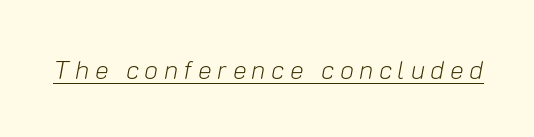
Q: Is the text bold? A: No.
Q: Is the text italic (slanted)? A: Yes, it leans right by about 10 degrees.
Q: Is the text underlined? A: Yes.
Q: Is the spacing between letters normal or unusually wide? A: Unusually wide.
